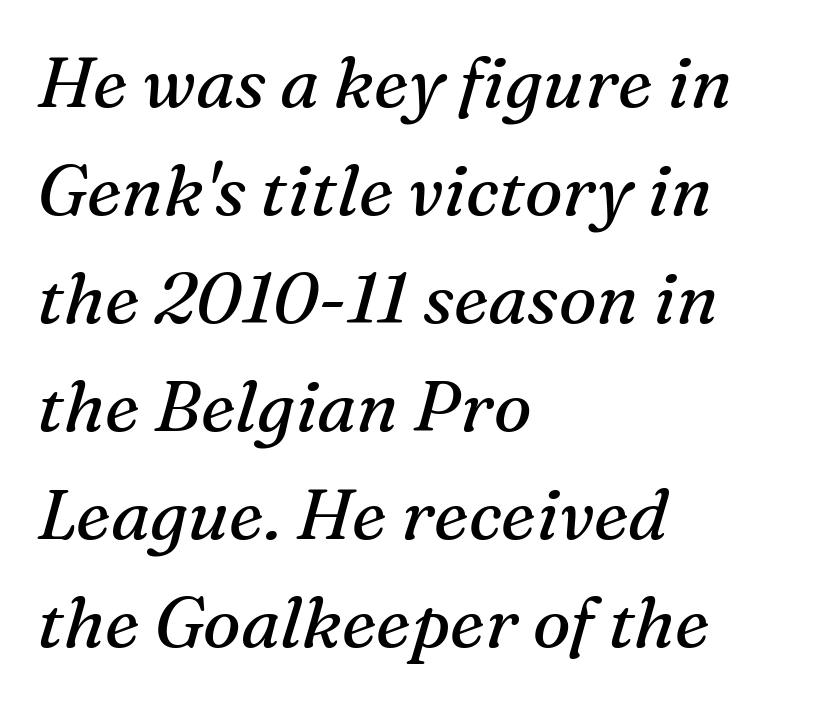
The typeface chosen for these lines features serifs. No chunkiness to these letters — they're not bold. The designer left line spacing at the default. These lines were composed using italics.
